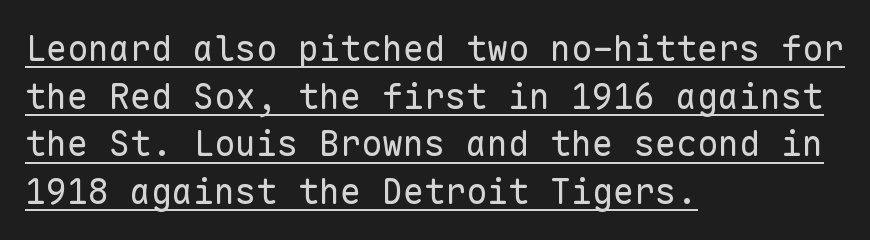
Q: Is the text bold? A: No.
Q: Is the text italic (slanted)? A: No, it is upright.
Q: Is the typeface a serif or a sans-serif typeface? A: Sans-serif.
Q: Is the text underlined? A: Yes.
Q: How is the paragraph aligned? A: Left-aligned.
Q: Is the spacing between letters normal or unusually wide? A: Normal.
Q: Is the spacing between lines tight, normal or loose? A: Normal.
Q: Width (condensed, normal, or wide)? A: Normal.
Q: Stroke contrast? A: Low.
Q: x-height? A: Medium.
Q: Monospaced? A: Yes.
